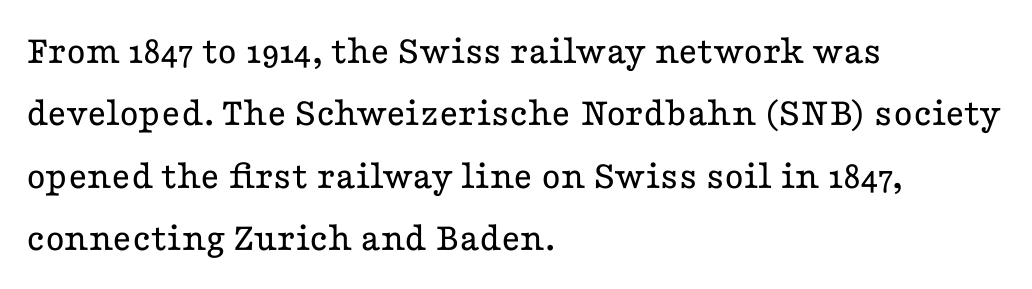
{"serif": "yes", "italic": "no", "bold": "no", "weight": "regular", "width": "wide", "stroke_contrast": "low", "x_height": "medium", "monospaced": "no", "underline": "no", "align": "left", "line_spacing": "normal", "line_spacing_ratio": 1.52, "letter_spacing": "normal", "letter_spacing_em": 0.0, "glyph_px": 41}
